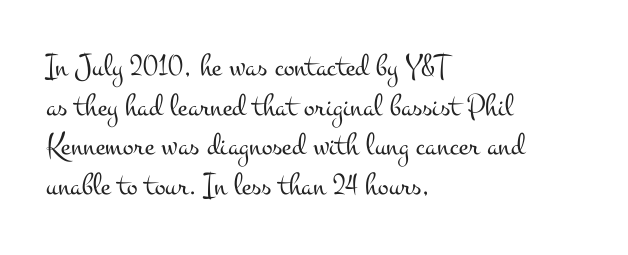
The image shows 32 px light, wide serif type; set left-aligned, line spacing 1.24x, normal letter spacing, not underlined; medium stroke contrast and a small x-height.
